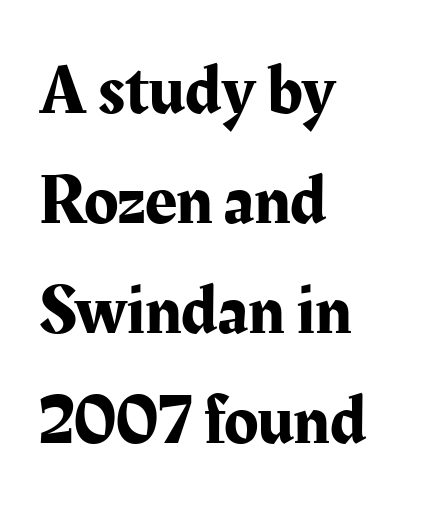
Q: Is the text italic (slanted)? A: No, it is upright.
Q: Is the typeface a serif or a sans-serif typeface? A: Serif.
Q: Is the text underlined? A: No.
Q: How is the paragraph aligned? A: Left-aligned.
Q: Is the spacing between letters normal or unusually wide? A: Normal.
Q: Is the spacing between lines tight, normal or loose? A: Normal.
Q: Width (condensed, normal, or wide)? A: Normal.
Q: Stroke contrast? A: Medium.
Q: x-height? A: Medium.
Q: Monospaced? A: No.
